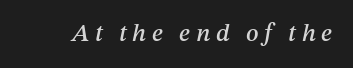
The typography opts for an oblique posture over an upright one. The words here are not underlined. The letterforms stand isolated, each surrounded by extra space.
